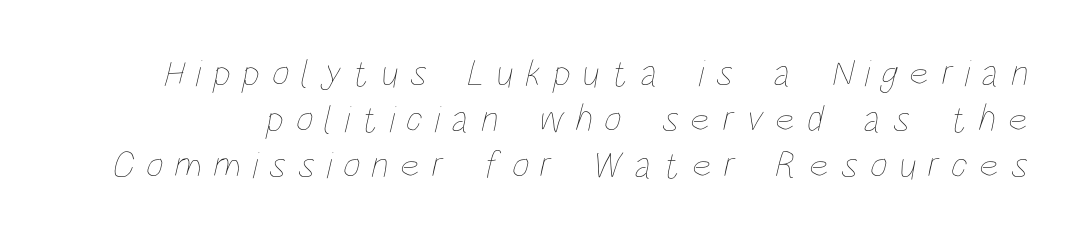
{"bold": "no", "weight": "thin", "width": "condensed", "stroke_contrast": "low", "x_height": "large", "monospaced": "no", "underline": "no", "line_spacing_ratio": 1.21, "letter_spacing": "wide", "letter_spacing_em": 0.31, "glyph_px": 38}
